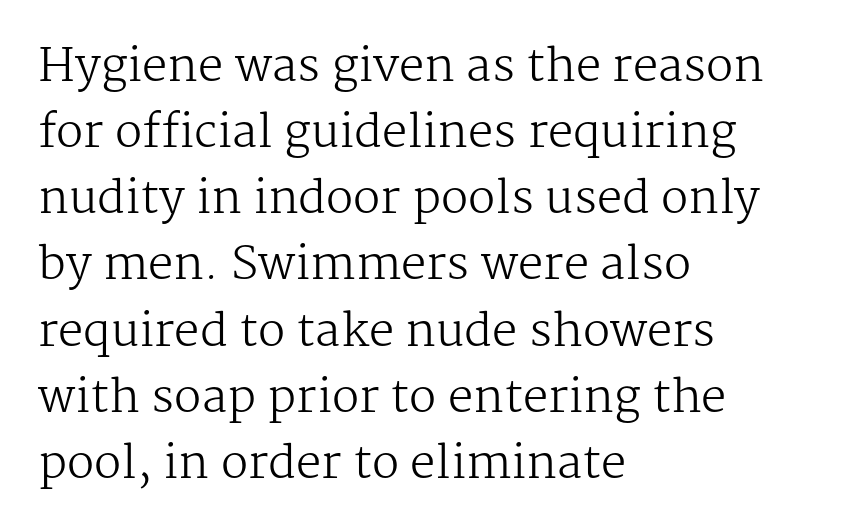
The image shows 45 px regular-weight serif type, upright; set left-aligned, normal line spacing (1.47x), normal letter spacing, not underlined; medium stroke contrast and a medium x-height.
